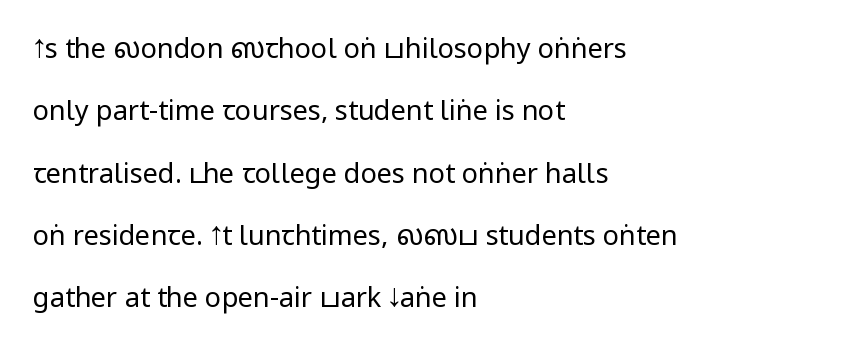
The image shows 27 px text type, upright; set left-aligned, loose line spacing (2.31x), normal letter spacing, not underlined.
